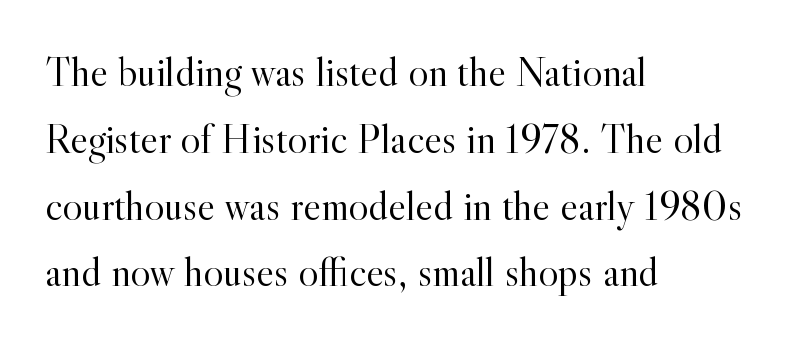
Q: Is the text bold? A: No.
Q: Is the text italic (slanted)? A: No, it is upright.
Q: Is the typeface a serif or a sans-serif typeface? A: Serif.
Q: Is the text underlined? A: No.
Q: How is the paragraph aligned? A: Left-aligned.
Q: Is the spacing between letters normal or unusually wide? A: Normal.
Q: Is the spacing between lines tight, normal or loose? A: Normal.
Q: Width (condensed, normal, or wide)? A: Normal.
Q: x-height? A: Small.
Q: Monospaced? A: No.
